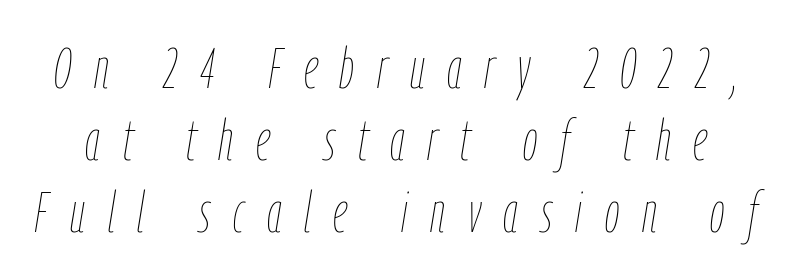
The passage shown is typed in a proportional face where columns would drift. Unbolded letterforms with no extra heft. In terms of posture, this sample is oblique. Someone cranked the tracking dial way up on this one. Descender tails drop into unmarked territory.
